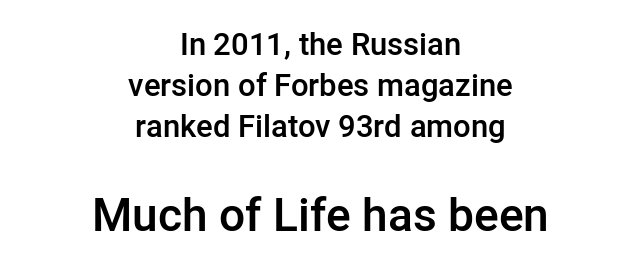
The image shows 46 px semibold sans-serif type, upright; set centered, normal line spacing (1.32x), normal letter spacing, not underlined; the second (bottom) block is 1.48x larger; low stroke contrast and a medium x-height.
